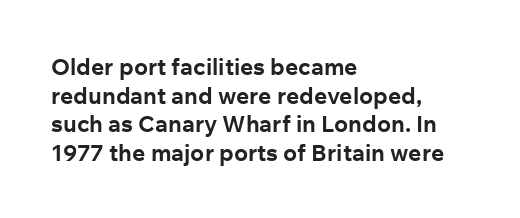
{"italic": "no", "bold": "yes", "underline": "no", "align": "left", "line_spacing_ratio": 1.24, "letter_spacing": "normal", "letter_spacing_em": 0.0, "glyph_px": 23}
